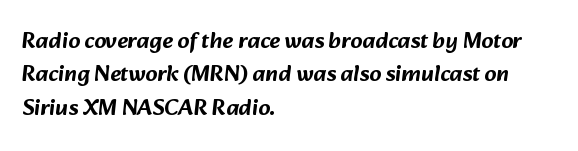
Q: Is the text underlined? A: No.
Q: How is the paragraph aligned? A: Left-aligned.
Q: Is the spacing between letters normal or unusually wide? A: Normal.
Q: Is the spacing between lines tight, normal or loose? A: Normal.
